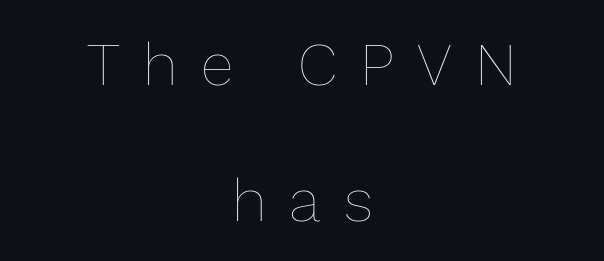
The image shows 60 px thin type, upright; set centered, loose line spacing (2.27x), unusually wide letter spacing (+0.39 em), not underlined; a medium x-height.
